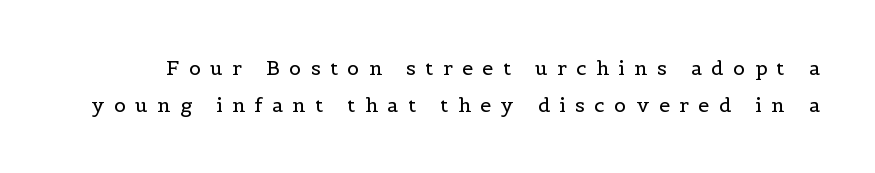
Posture: vertical. The type is letterspaced generously, with wide tracking. Bare-footed words on every line. This is not heavy type; no bold has been used.
